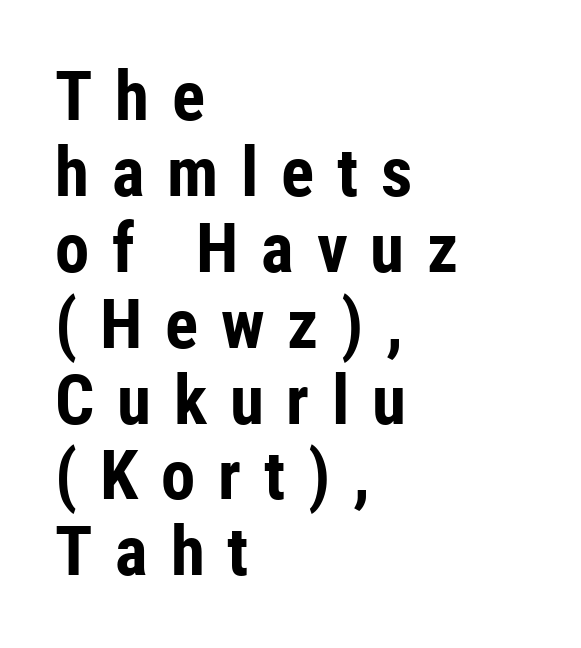
{"serif": "no", "italic": "no", "bold": "yes", "weight": "bold", "width": "condensed", "stroke_contrast": "low", "x_height": "medium", "monospaced": "no", "underline": "no", "align": "left", "line_spacing": "tight", "line_spacing_ratio": 1.1, "letter_spacing": "wide", "letter_spacing_em": 0.33, "glyph_px": 69}
